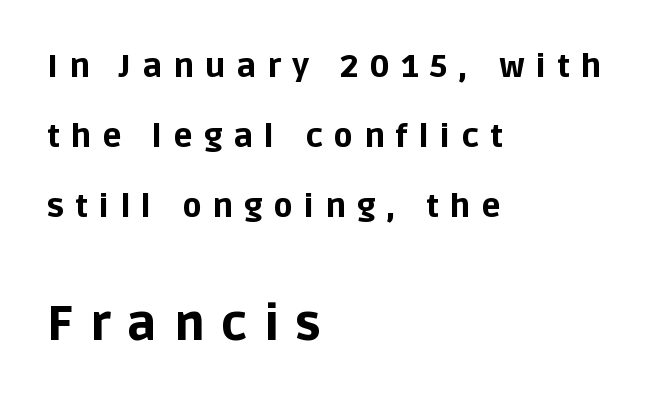
Q: Is the text bold? A: Yes.
Q: Is the text italic (slanted)? A: No, it is upright.
Q: Is the typeface a serif or a sans-serif typeface? A: Sans-serif.
Q: Is the text underlined? A: No.
Q: How is the paragraph aligned? A: Left-aligned.
Q: Is the spacing between letters normal or unusually wide? A: Unusually wide.
Q: Is the spacing between lines tight, normal or loose? A: Loose.
Q: Which block of text is set in a larger size, the first (top) or the second (bottom)? A: The second (bottom) one.
Q: Width (condensed, normal, or wide)? A: Normal.
Q: Stroke contrast? A: Low.
Q: x-height? A: Large.
Q: Monospaced? A: No.
